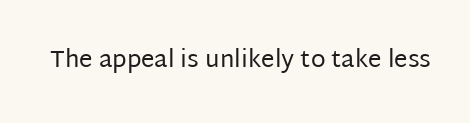
Only glyphs here, with clear space below each row. Notice how the stems are strictly vertical — no italics here. Between one letter and the next there's only the usual sliver of space. Is this a heavy cut? Hardly; it is regular or lighter.
